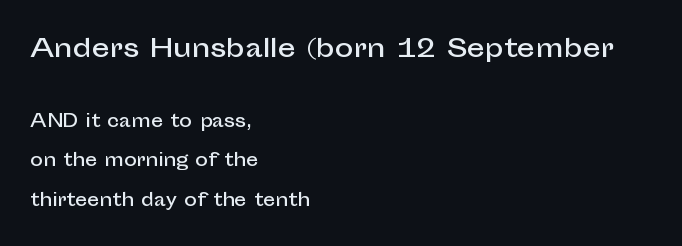
{"italic": "no", "underline": "no", "align": "left", "line_spacing": "loose", "line_spacing_ratio": 2.32, "letter_spacing": "normal", "letter_spacing_em": 0.0, "larger_block": "first", "size_ratio": 1.47, "glyph_px": 25}
